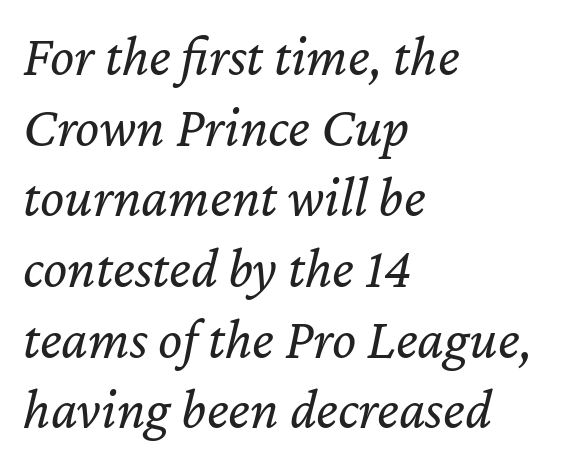
The image shows 57 px regular-weight type, italic (leaning right); set left-aligned, line spacing 1.24x, normal letter spacing, not underlined; low stroke contrast and a medium x-height.
